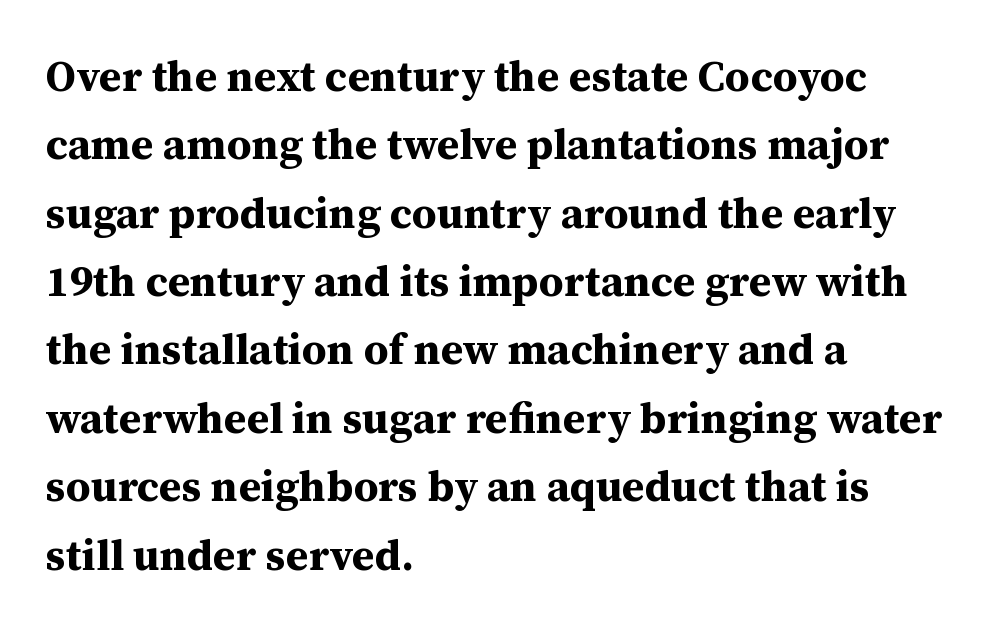
Q: Is the text bold? A: Yes.
Q: Is the text italic (slanted)? A: No, it is upright.
Q: Is the typeface a serif or a sans-serif typeface? A: Serif.
Q: Is the text underlined? A: No.
Q: How is the paragraph aligned? A: Left-aligned.
Q: Is the spacing between letters normal or unusually wide? A: Normal.
Q: Is the spacing between lines tight, normal or loose? A: Normal.
Q: Width (condensed, normal, or wide)? A: Normal.
Q: Stroke contrast? A: Medium.
Q: x-height? A: Medium.
Q: Monospaced? A: No.
